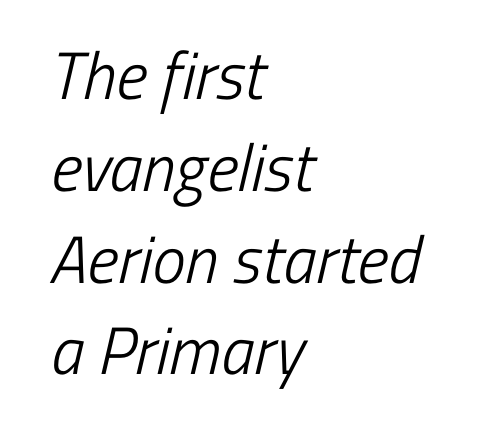
{"serif": "no", "bold": "no", "weight": "light", "width": "condensed", "stroke_contrast": "low", "x_height": "medium", "monospaced": "no", "underline": "no", "align": "left", "line_spacing": "normal", "line_spacing_ratio": 1.37, "letter_spacing": "normal", "letter_spacing_em": 0.0, "glyph_px": 67}
